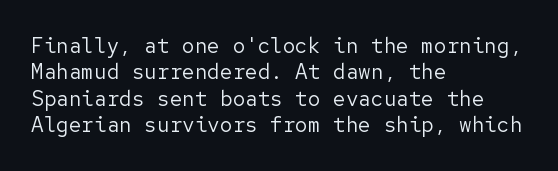
The rendering uses a moderate line-height, typical for paragraphs. Only glyphs here, with clear space below each row. The passage is arranged the way most books set body copy — flush left. Spacing between characters is what you'd get straight out of the box.
